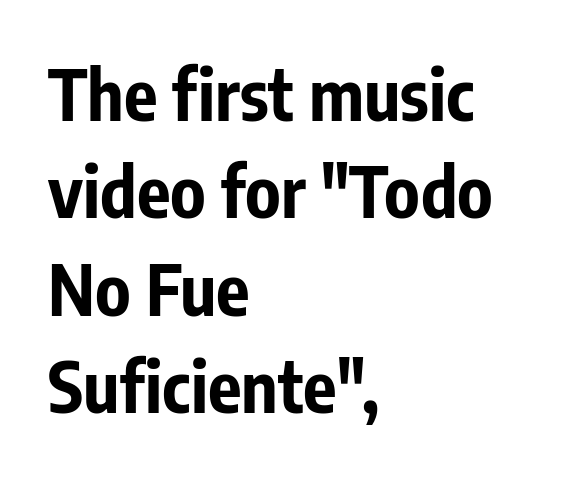
Q: Is the text bold? A: Yes.
Q: Is the text italic (slanted)? A: No, it is upright.
Q: Is the typeface a serif or a sans-serif typeface? A: Sans-serif.
Q: Is the text underlined? A: No.
Q: How is the paragraph aligned? A: Left-aligned.
Q: Is the spacing between letters normal or unusually wide? A: Normal.
Q: Is the spacing between lines tight, normal or loose? A: Normal.
Q: Width (condensed, normal, or wide)? A: Condensed.
Q: Stroke contrast? A: Low.
Q: x-height? A: Medium.
Q: Monospaced? A: No.
